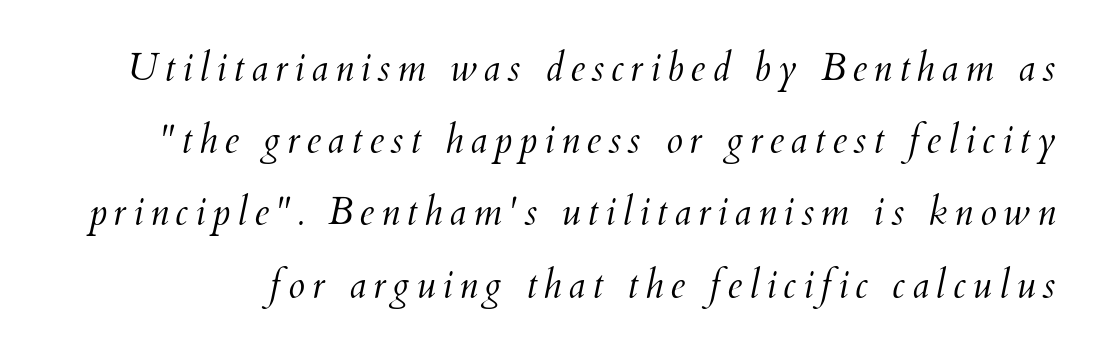
There's an unmistakable incline to the writing here. Spacing verdict: proportional, widths tailored to each character. Each stroke keeps to a modest, everyday thickness or less. The block of text is sparse from top to bottom, with ample space between rows. Plain, unruled lines of type.
